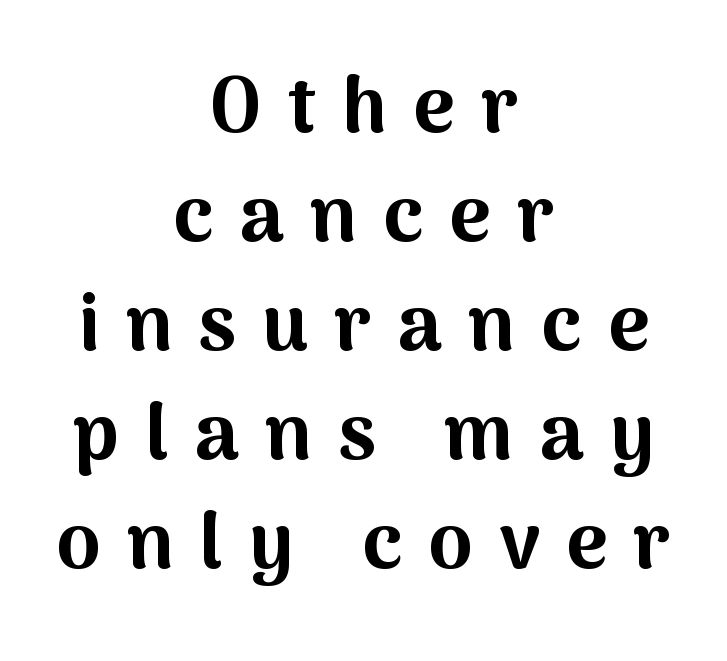
How would I describe the line gaps? Plain and ordinary. Proportional: the letters do not fall into vertical columns. The text was rendered using a sans face with plain stroke endings. The passage shown is emphatically bold.
